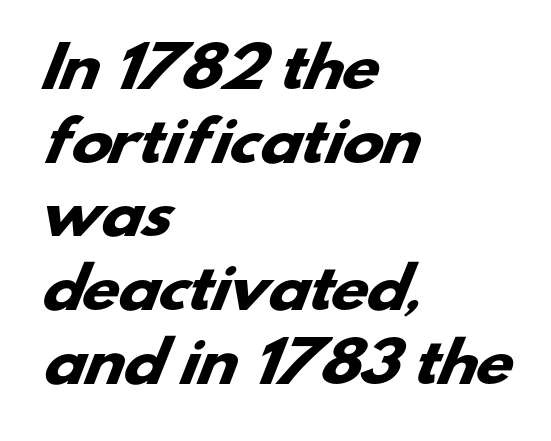
Q: Is the text bold? A: Yes.
Q: Is the typeface a serif or a sans-serif typeface? A: Sans-serif.
Q: Is the text underlined? A: No.
Q: How is the paragraph aligned? A: Left-aligned.
Q: Is the spacing between letters normal or unusually wide? A: Normal.
Q: Is the spacing between lines tight, normal or loose? A: Normal.
Q: Width (condensed, normal, or wide)? A: Wide.
Q: Stroke contrast? A: Low.
Q: x-height? A: Small.
Q: Monospaced? A: No.
